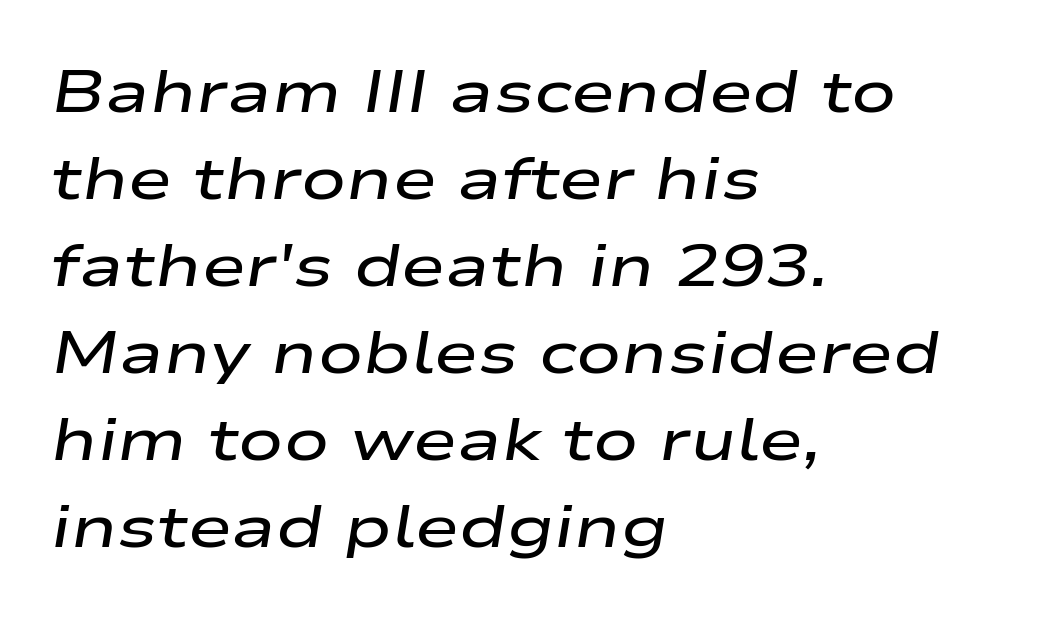
Think of a printed novel: that variable character pitch is what you see here. One glance says typical: line gaps are just what's usual. Does the lettering tilt? It does — this is italic. A fair bit of extra ink — the face is semibold, not bold.
